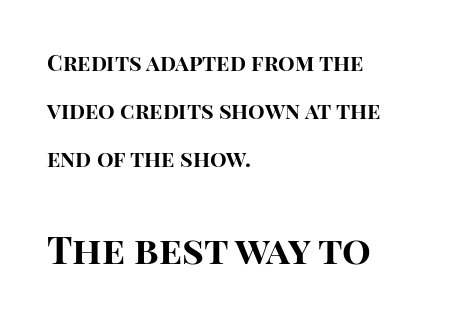
Q: Is the text bold? A: Yes.
Q: Is the text italic (slanted)? A: No, it is upright.
Q: Is the typeface a serif or a sans-serif typeface? A: Sans-serif.
Q: Is the text underlined? A: No.
Q: How is the paragraph aligned? A: Left-aligned.
Q: Is the spacing between letters normal or unusually wide? A: Normal.
Q: Is the spacing between lines tight, normal or loose? A: Loose.
Q: Which block of text is set in a larger size, the first (top) or the second (bottom)? A: The second (bottom) one.
Q: Width (condensed, normal, or wide)? A: Normal.
Q: Stroke contrast? A: High.
Q: x-height? A: Large.
Q: Monospaced? A: No.
